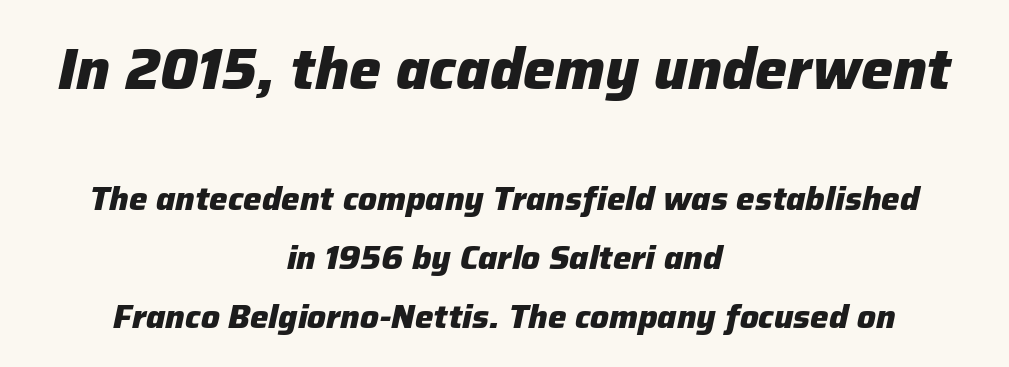
The image shows 57 px heavy type, italic (leaning right); set centered, line spacing 1.79x, normal letter spacing, not underlined; the first (top) block is 1.73x larger; low stroke contrast and a medium x-height.
